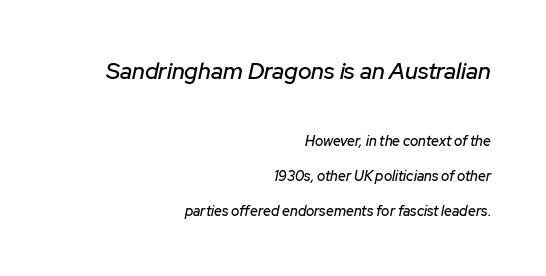
The image shows 23 px text type, italic (leaning right); set right-aligned, loose line spacing (2.5x), normal letter spacing, not underlined; the first (top) block is 1.64x larger.
